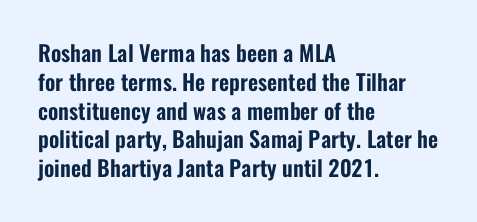
Q: Is the text italic (slanted)? A: No, it is upright.
Q: Is the text underlined? A: No.
Q: How is the paragraph aligned? A: Left-aligned.
Q: Is the spacing between letters normal or unusually wide? A: Normal.
Q: Is the spacing between lines tight, normal or loose? A: Normal.
